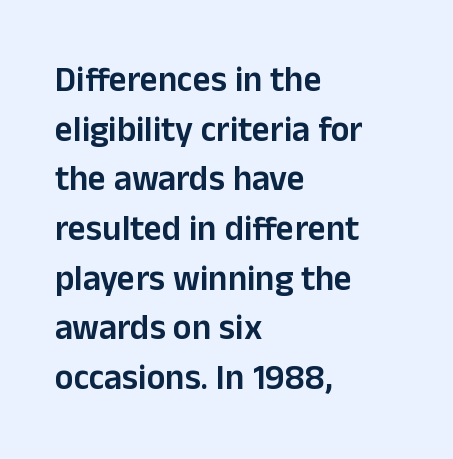
The image shows 35 px semibold sans-serif type, upright; set left-aligned, normal line spacing (1.42x), normal letter spacing, not underlined; low stroke contrast and a medium x-height.
